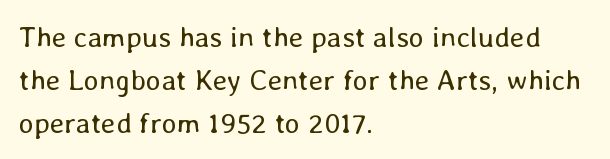
{"italic": "no", "bold": "no", "weight": "regular", "width": "normal", "stroke_contrast": "low", "x_height": "medium", "monospaced": "no", "underline": "no", "align": "left", "line_spacing": "normal", "line_spacing_ratio": 1.48, "letter_spacing": "normal", "letter_spacing_em": 0.0, "glyph_px": 29}
